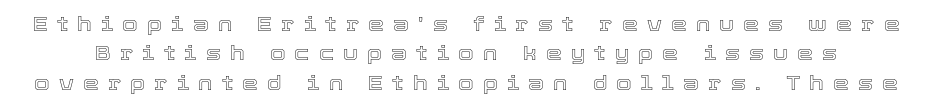
{"italic": "no", "underline": "no", "line_spacing": "normal", "line_spacing_ratio": 1.47, "letter_spacing": "wide", "letter_spacing_em": 0.46, "glyph_px": 20}
